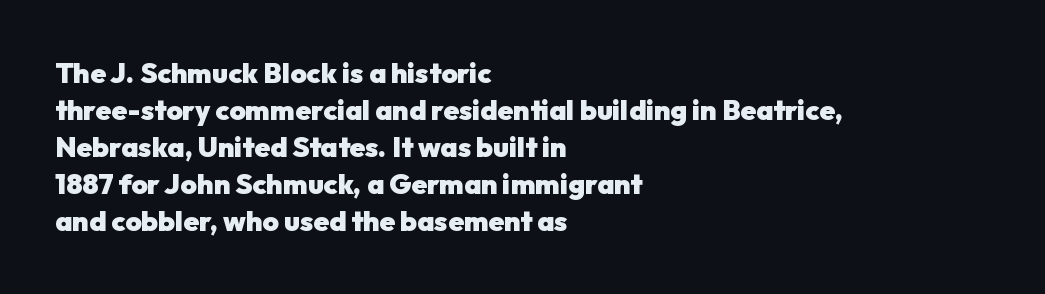
To sum up the face: it is a sans, with no serifs. Is this a fixed-width face? No — the glyphs have proportional, varying widths. Each line starts at the same left margin while the right side varies. Underline: absent.
